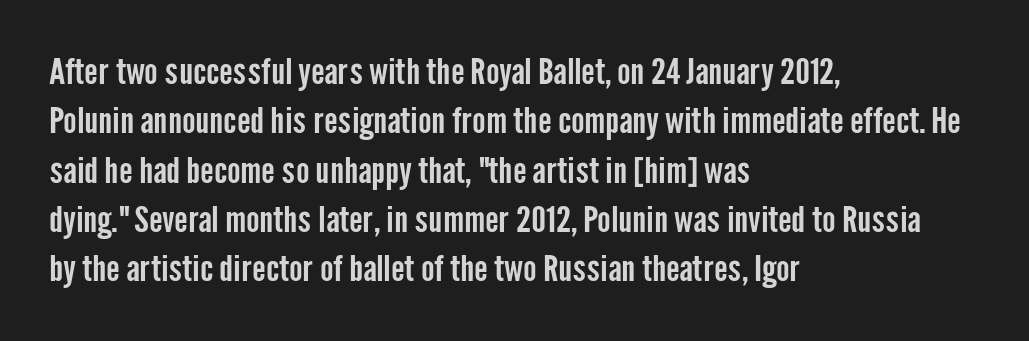
The image shows 36 px condensed sans-serif type, upright; set left-aligned, normal line spacing (1.37x), normal letter spacing, not underlined; low stroke contrast and a medium x-height.
